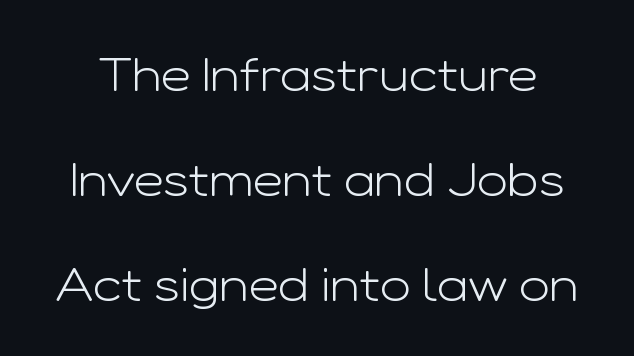
{"serif": "no", "italic": "no", "bold": "no", "weight": "light", "width": "wide", "stroke_contrast": "low", "x_height": "medium", "monospaced": "no", "underline": "no", "line_spacing": "loose", "line_spacing_ratio": 2.28, "letter_spacing": "normal", "letter_spacing_em": 0.0, "glyph_px": 46}
